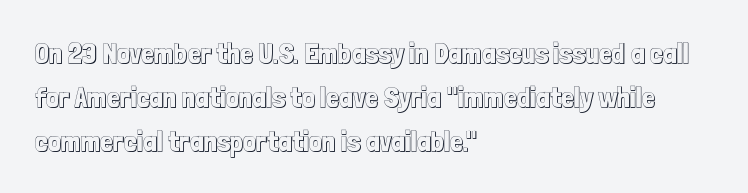
The passage shown is typed in a proportional face where columns would drift. Compared with a centered layout, this one pins lines to the left instead. Rendered with straight, roman letterforms. These lines sit exactly where default settings would place them.
